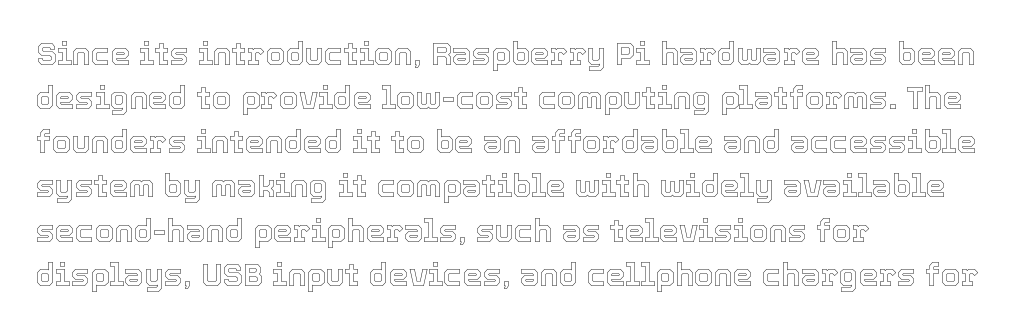
Honestly, the letter spacing is just normal — you wouldn't notice it. Clear beneath every line of the passage. These lines sit exactly where default settings would place them. Note the varied advance widths — an 'i' is clearly narrower than an 'm'.
